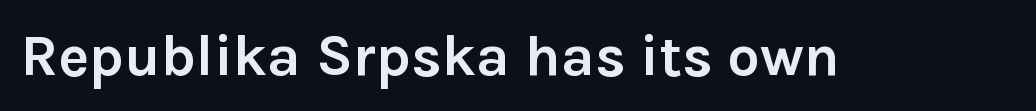
The image shows 58 px semibold sans-serif type, upright; set normal letter spacing, not underlined; low stroke contrast and a medium x-height.
